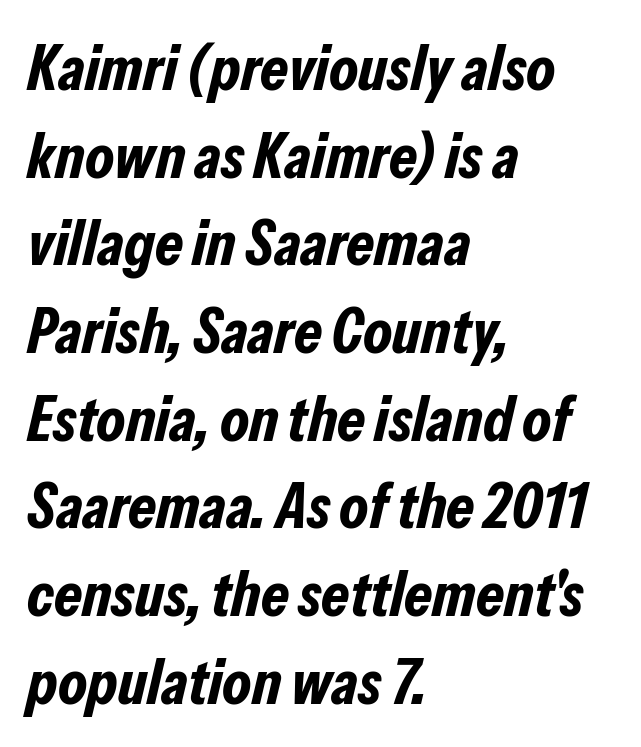
Default kerning and tracking; the words read as compact shapes. Character widths vary here, with narrow letters taking less room than wide ones. The lines in this sample share a left origin and differ only in where they stop. How would I describe the line gaps? Plain and ordinary. Characters are canted at an angle relative to the baseline's perpendicular. The strip under each line holds only bare page.
